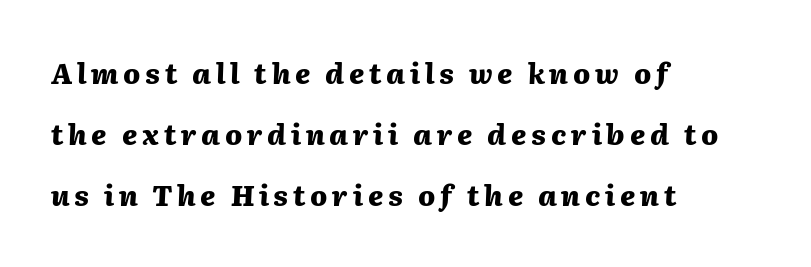
{"italic": "yes", "lean": "right", "slant_degrees": 2, "bold": "yes", "weight": "heavy", "width": "normal", "stroke_contrast": "medium", "x_height": "medium", "monospaced": "no", "underline": "no", "align": "left", "line_spacing": "loose", "line_spacing_ratio": 2.18, "glyph_px": 28}
